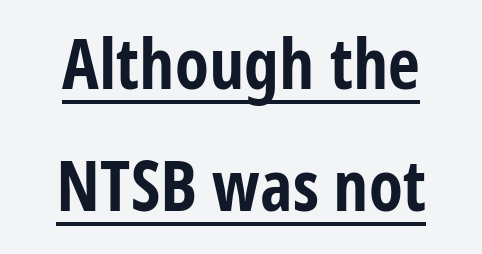
Q: Is the text bold? A: Yes.
Q: Is the text italic (slanted)? A: No, it is upright.
Q: Is the typeface a serif or a sans-serif typeface? A: Sans-serif.
Q: Is the text underlined? A: Yes.
Q: How is the paragraph aligned? A: Centered.
Q: Is the spacing between letters normal or unusually wide? A: Normal.
Q: Width (condensed, normal, or wide)? A: Condensed.
Q: Stroke contrast? A: Low.
Q: x-height? A: Medium.
Q: Monospaced? A: No.
